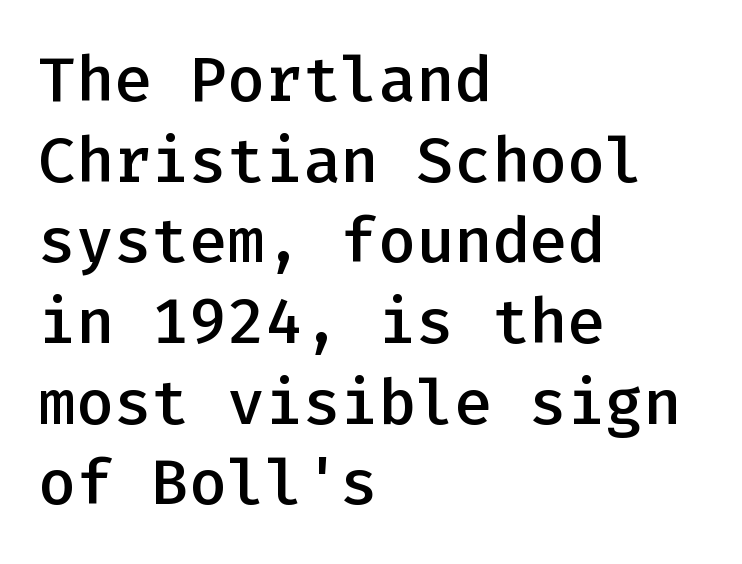
{"serif": "no", "italic": "no", "bold": "semi", "weight": "semibold", "width": "normal", "stroke_contrast": "low", "x_height": "medium", "monospaced": "yes", "underline": "no", "align": "left", "line_spacing": "normal", "line_spacing_ratio": 1.28, "letter_spacing": "normal", "letter_spacing_em": 0.0, "glyph_px": 63}
